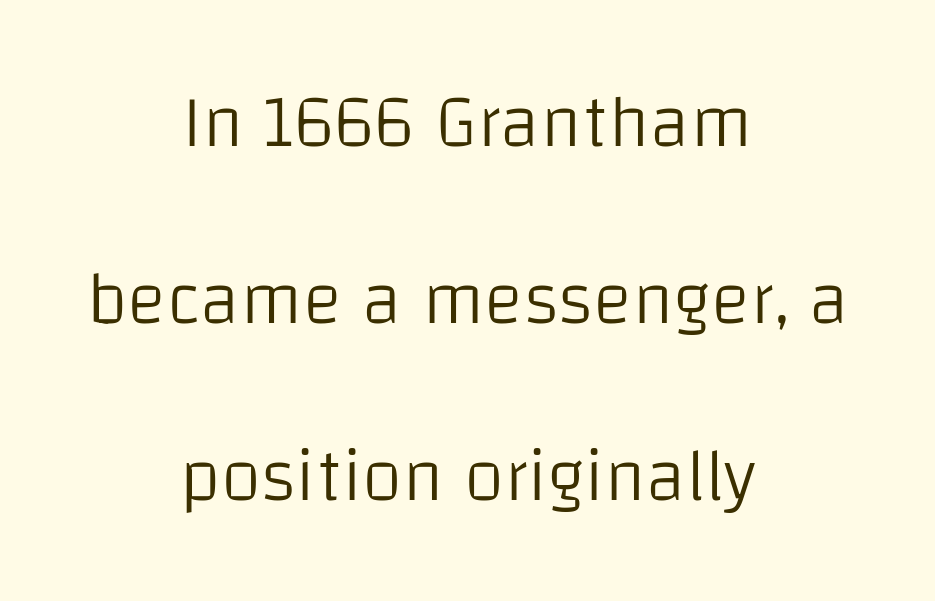
Reading down the column, the eye jumps a long way to each next line. These lines are rendered in a variable-pitch font. There is no visible air inserted between adjacent glyphs. The text block is weighted toward neither margin, spreading evenly from the middle. The strip under each line holds only bare page. Stroke terminals: plain, sans-serif.
